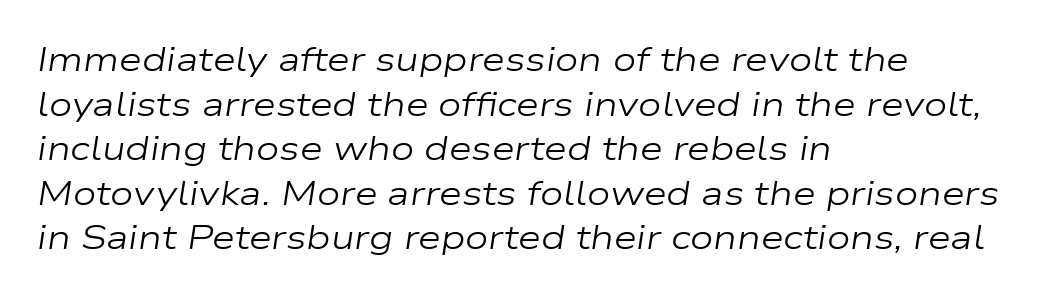
The image shows 33 px regular-weight, wide type, italic (leaning right); set left-aligned, normal line spacing (1.35x), normal letter spacing, not underlined; low stroke contrast and a medium x-height.
